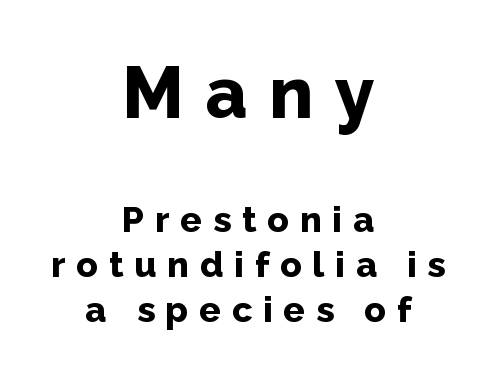
{"serif": "no", "italic": "no", "bold": "yes", "weight": "bold", "width": "normal", "stroke_contrast": "low", "x_height": "medium", "monospaced": "no", "underline": "no", "align": "center", "line_spacing": "normal", "line_spacing_ratio": 1.25, "letter_spacing": "wide", "letter_spacing_em": 0.3, "larger_block": "first", "size_ratio": 2.0, "glyph_px": 72}
